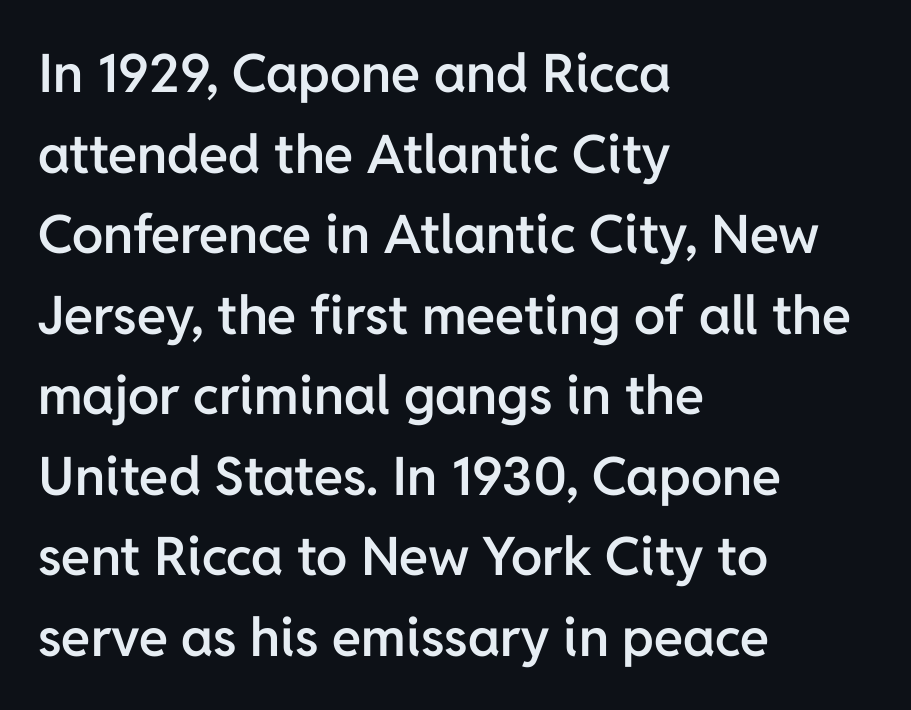
The image shows 53 px semibold sans-serif type, upright; set left-aligned, normal line spacing (1.52x), normal letter spacing, not underlined; low stroke contrast and a medium x-height.
